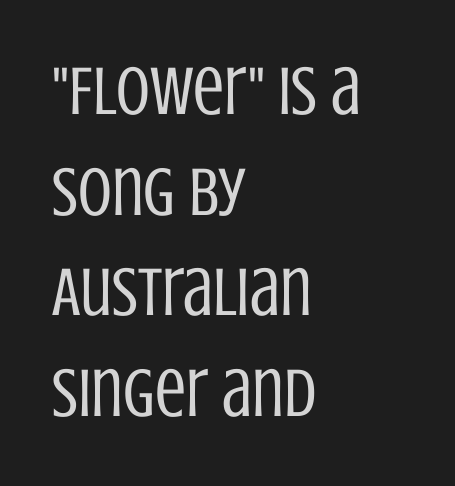
Q: Is the text bold? A: No.
Q: Is the text italic (slanted)? A: No, it is upright.
Q: Is the typeface a serif or a sans-serif typeface? A: Sans-serif.
Q: Is the text underlined? A: No.
Q: How is the paragraph aligned? A: Left-aligned.
Q: Is the spacing between letters normal or unusually wide? A: Normal.
Q: Is the spacing between lines tight, normal or loose? A: Normal.
Q: Width (condensed, normal, or wide)? A: Condensed.
Q: Stroke contrast? A: Low.
Q: x-height? A: Large.
Q: Monospaced? A: No.
